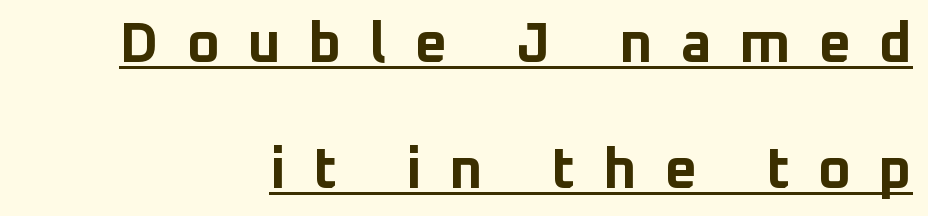
{"serif": "no", "italic": "no", "bold": "yes", "weight": "bold", "width": "normal", "stroke_contrast": "low", "x_height": "medium", "monospaced": "no", "underline": "yes", "align": "right", "line_spacing": "loose", "line_spacing_ratio": 2.21, "letter_spacing": "wide", "letter_spacing_em": 0.48, "glyph_px": 57}
